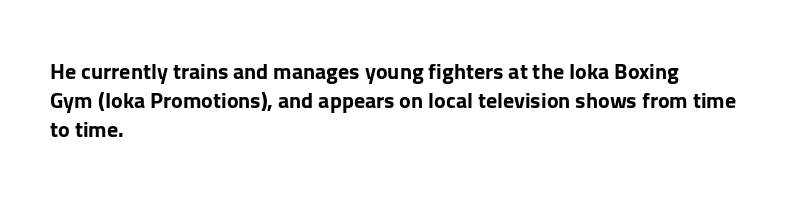
The rows are spaced the way most documents space them. Its strokes are broad and dark, the hallmark of bold type. Posture: upright roman. A bare baseline throughout the passage.
